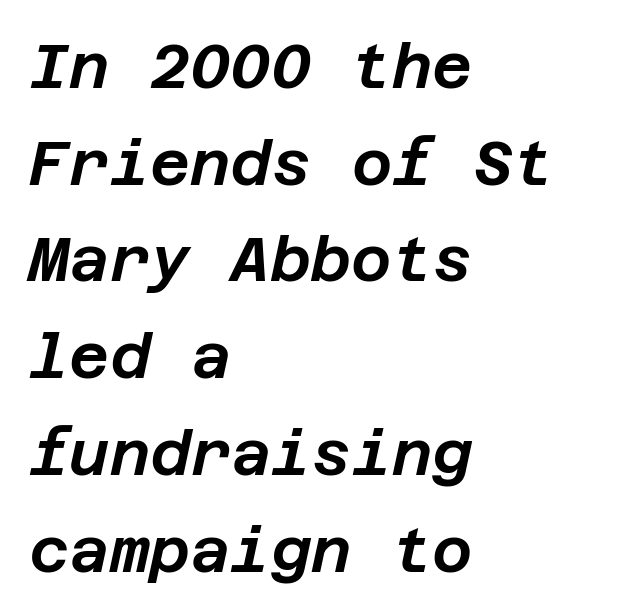
The image shows 62 px text type, italic (leaning right); set left-aligned, normal line spacing (1.56x), normal letter spacing, not underlined; low stroke contrast and a large x-height.
